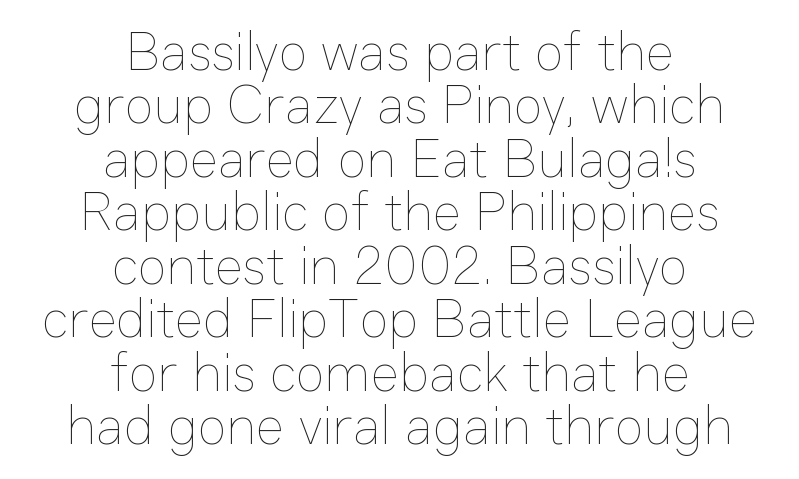
Is the block centered? Yes — each line is placed symmetrically about the middle. This rendering features lettering with no underline. A typesetter would call this proportional, since set widths differ per character. Posture: vertical. The typesetting does not lean heavy: it is not bold.
